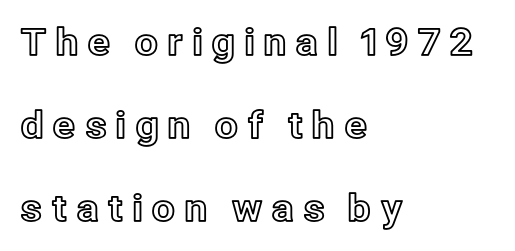
{"italic": "no", "width": "normal", "x_height": "medium", "monospaced": "no", "underline": "no", "align": "left", "line_spacing": "loose", "line_spacing_ratio": 2.24, "letter_spacing": "wide", "letter_spacing_em": 0.22, "glyph_px": 37}
